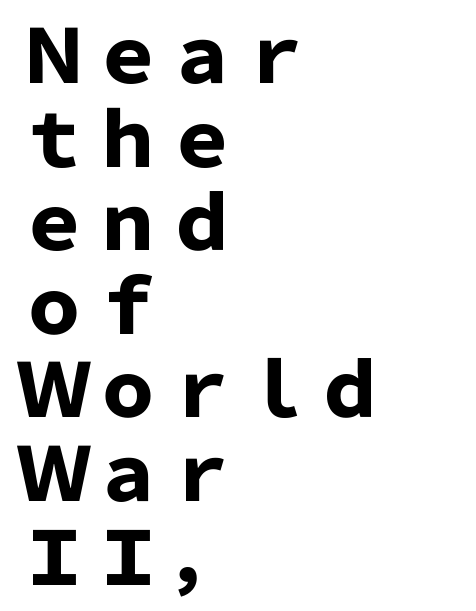
Students, observe: this is what under-led, compact text looks like. In terms of letterspacing, this is plain default setting. Proportional: the letters do not fall into vertical columns. Every stem runs plumb, perpendicular to the baseline.
